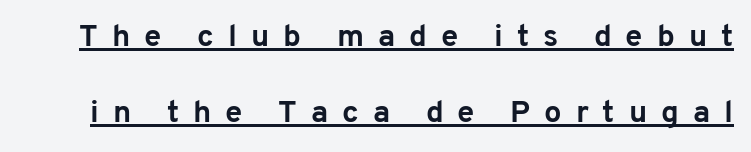
Q: Is the text bold? A: Yes.
Q: Is the text italic (slanted)? A: No, it is upright.
Q: Is the typeface a serif or a sans-serif typeface? A: Sans-serif.
Q: Is the text underlined? A: Yes.
Q: Is the spacing between letters normal or unusually wide? A: Unusually wide.
Q: Is the spacing between lines tight, normal or loose? A: Loose.
Q: Width (condensed, normal, or wide)? A: Normal.
Q: Stroke contrast? A: Low.
Q: x-height? A: Medium.
Q: Monospaced? A: No.
